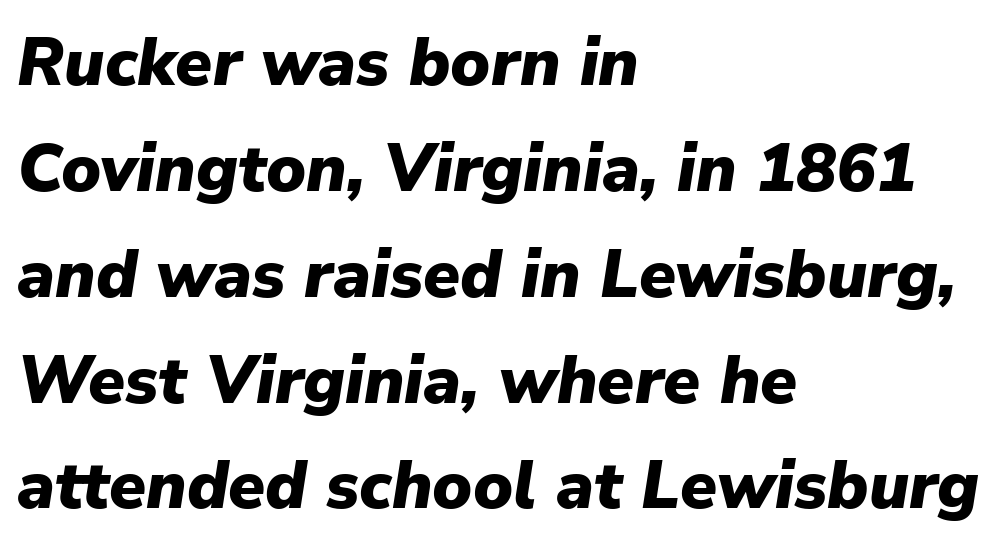
The image shows 67 px heavy type, italic (leaning right); set left-aligned, normal line spacing (1.58x), normal letter spacing, not underlined; low stroke contrast and a medium x-height.
